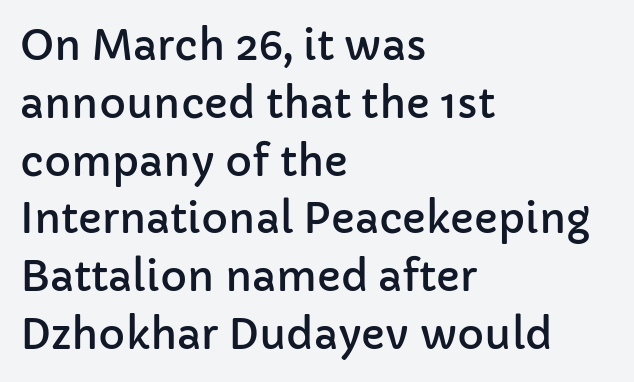
This rendering uses left alignment, leaving the right contour irregular. Words appear dense and cohesive because spacing is normal. This sample uses an upright cut, with every glyph sitting square on the baseline. Interline gaps are of average width in this sample. The face used here is proportionally spaced, like ordinary book or web type. Check where the strokes stop: nothing finishes them off — pure sans.
